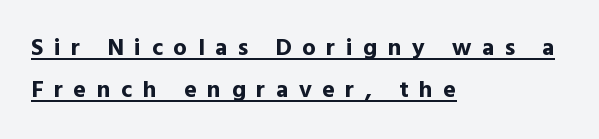
Q: Is the text bold? A: Yes.
Q: Is the text italic (slanted)? A: No, it is upright.
Q: Is the text underlined? A: Yes.
Q: How is the paragraph aligned? A: Left-aligned.
Q: Is the spacing between letters normal or unusually wide? A: Unusually wide.
